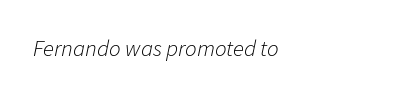
Q: Is the text bold? A: No.
Q: Is the text italic (slanted)? A: Yes, it leans right by about 11 degrees.
Q: Is the text underlined? A: No.
Q: How is the paragraph aligned? A: Left-aligned.
Q: Is the spacing between letters normal or unusually wide? A: Normal.
